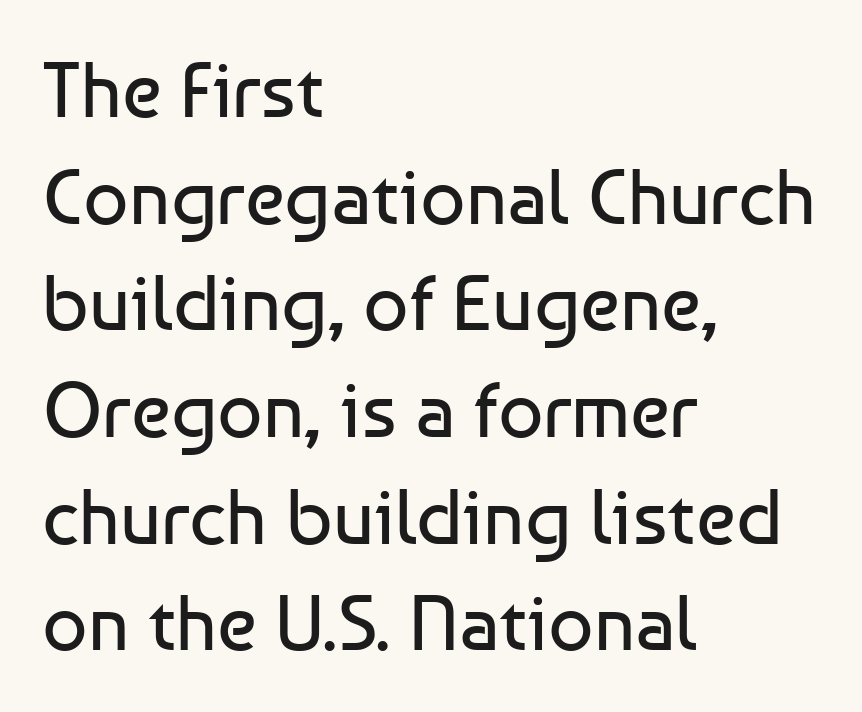
{"serif": "no", "italic": "no", "bold": "no", "weight": "regular", "width": "normal", "stroke_contrast": "low", "x_height": "medium", "monospaced": "no", "underline": "no", "align": "left", "line_spacing": "normal", "line_spacing_ratio": 1.35, "letter_spacing": "normal", "letter_spacing_em": 0.0, "glyph_px": 79}
